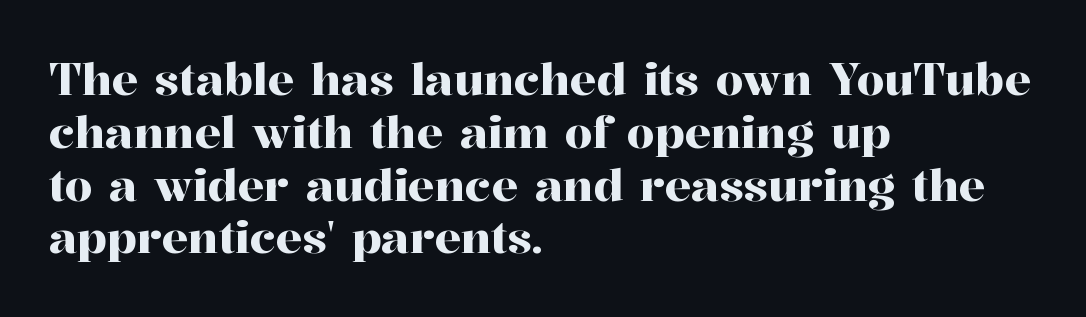
The image shows 44 px serif type, upright; set left-aligned, line spacing 1.2x, normal letter spacing, not underlined; high stroke contrast and a medium x-height.
